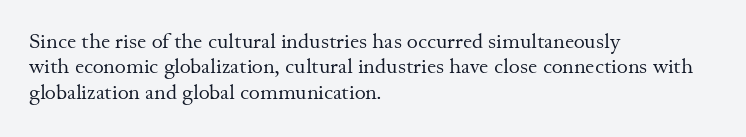
The image shows 21 px text type, upright; set left-aligned, line spacing 1.21x, normal letter spacing, not underlined.
